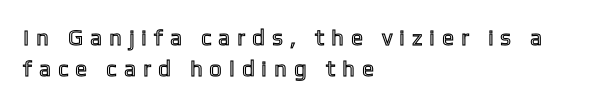
The image shows 22 px text type, upright; set left-aligned, normal line spacing (1.39x), unusually wide letter spacing (+0.4 em), not underlined.
